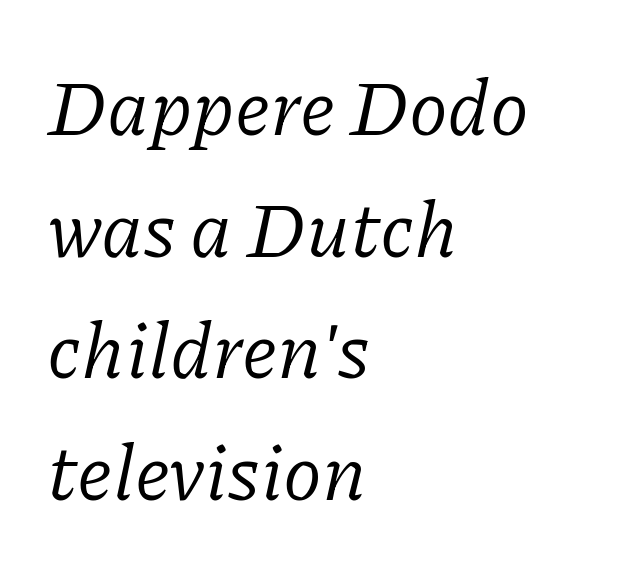
The image shows 79 px regular-weight serif type, italic (leaning right); set left-aligned, normal line spacing (1.54x), normal letter spacing, not underlined; low stroke contrast and a medium x-height.
